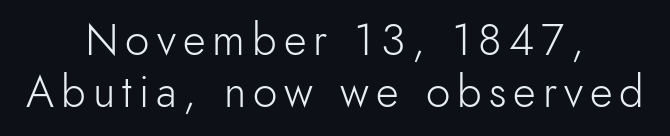
Q: Is the text bold? A: No.
Q: Is the text italic (slanted)? A: No, it is upright.
Q: Is the typeface a serif or a sans-serif typeface? A: Sans-serif.
Q: Is the text underlined? A: No.
Q: How is the paragraph aligned? A: Centered.
Q: Width (condensed, normal, or wide)? A: Normal.
Q: x-height? A: Small.
Q: Monospaced? A: No.
